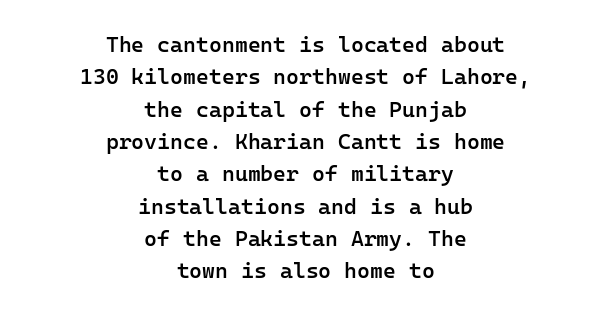
The image shows 22 px text type, upright; set centered, normal line spacing (1.47x), normal letter spacing, not underlined.
